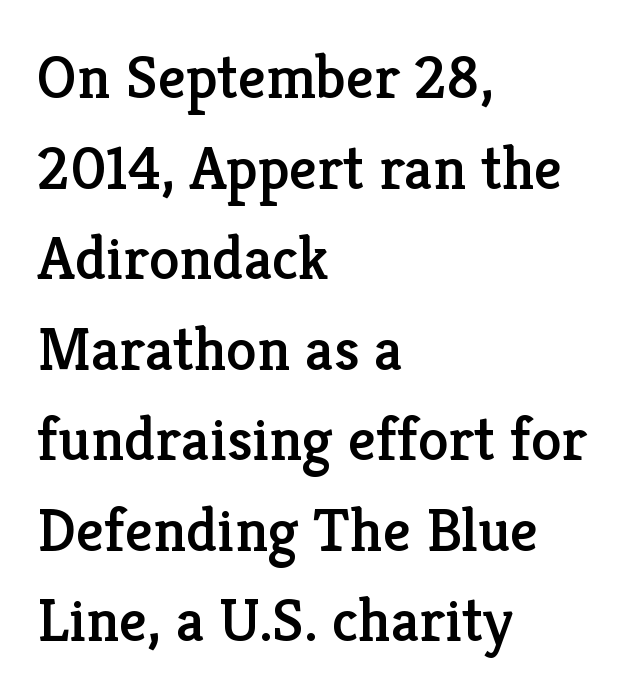
The image shows 62 px serif type, upright; set left-aligned, normal line spacing (1.46x), normal letter spacing, not underlined; low stroke contrast and a medium x-height.
